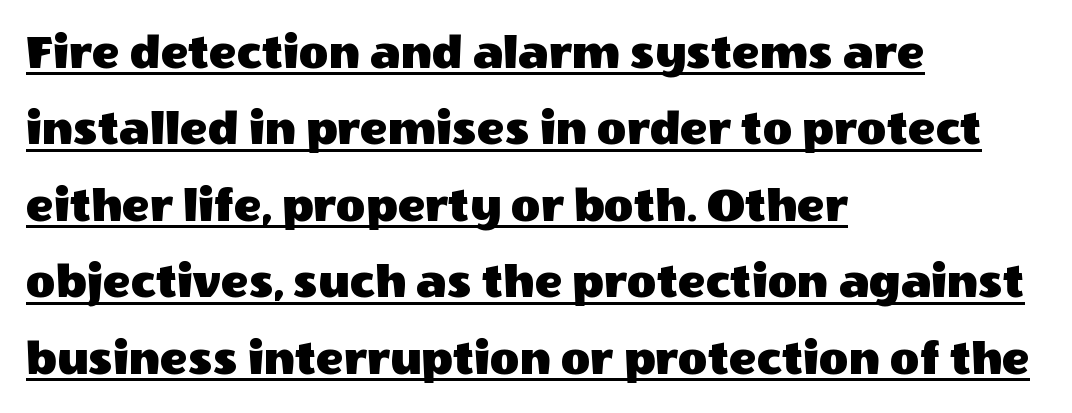
Q: Is the text italic (slanted)? A: No, it is upright.
Q: Is the typeface a serif or a sans-serif typeface? A: Sans-serif.
Q: Is the text underlined? A: Yes.
Q: How is the paragraph aligned? A: Left-aligned.
Q: Is the spacing between letters normal or unusually wide? A: Normal.
Q: Is the spacing between lines tight, normal or loose? A: Normal.
Q: Width (condensed, normal, or wide)? A: Normal.
Q: x-height? A: Large.
Q: Monospaced? A: No.
